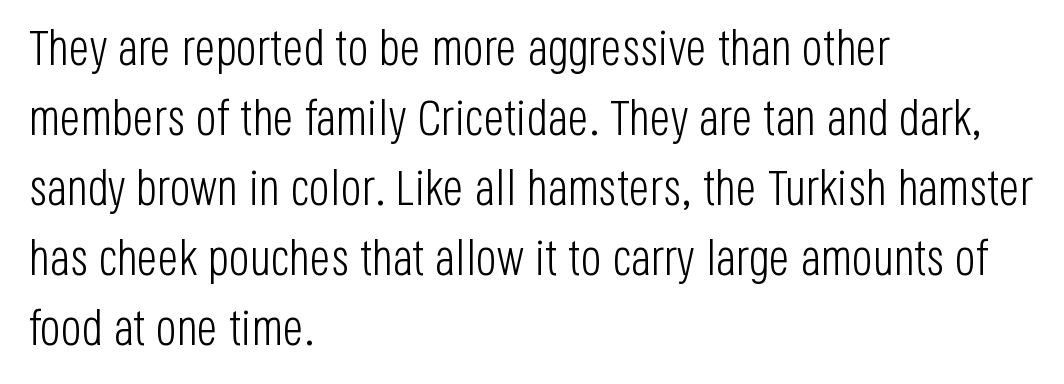
Q: Is the text bold? A: No.
Q: Is the text italic (slanted)? A: No, it is upright.
Q: Is the typeface a serif or a sans-serif typeface? A: Sans-serif.
Q: Is the text underlined? A: No.
Q: How is the paragraph aligned? A: Left-aligned.
Q: Is the spacing between letters normal or unusually wide? A: Normal.
Q: Is the spacing between lines tight, normal or loose? A: Normal.
Q: Width (condensed, normal, or wide)? A: Condensed.
Q: Stroke contrast? A: Low.
Q: x-height? A: Large.
Q: Monospaced? A: No.
